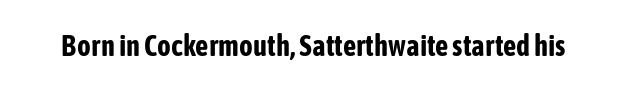
The image shows 29 px bold, condensed sans-serif type, upright; set normal letter spacing, not underlined; low stroke contrast and a medium x-height.
